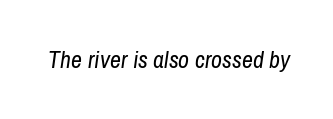
The image shows 24 px text type, italic (leaning right); set normal letter spacing, not underlined.
